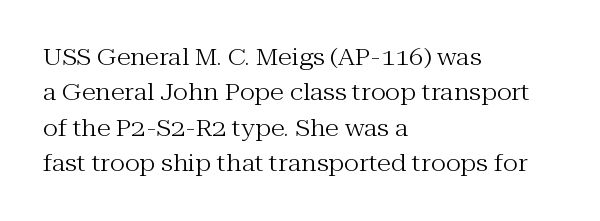
{"italic": "no", "bold": "no", "underline": "no", "align": "left", "line_spacing": "normal", "line_spacing_ratio": 1.54, "letter_spacing": "normal", "letter_spacing_em": 0.0, "glyph_px": 23}
